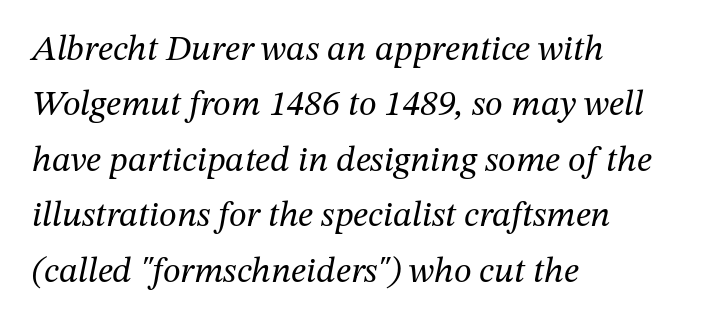
Line starts are locked; line ends wander. Vertically, the passage feels balanced, rows spaced as you'd expect. The horizontal fit of the characters is conventional and even. Look at the bottom of the vertical strokes: they flare into serifs here. This rendering features lettering with no underline.
